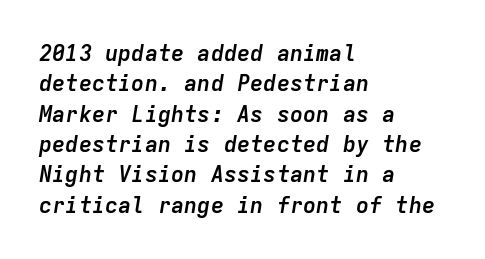
Q: Is the text bold? A: Yes.
Q: Is the text italic (slanted)? A: Yes, it leans right by about 9 degrees.
Q: Is the text underlined? A: No.
Q: How is the paragraph aligned? A: Left-aligned.
Q: Is the spacing between letters normal or unusually wide? A: Normal.
Q: Is the spacing between lines tight, normal or loose? A: Normal.
